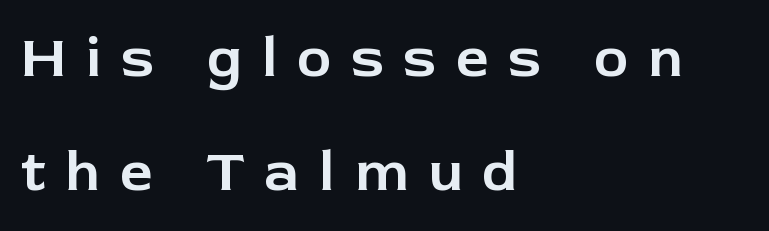
Underlining? Definitely not there. The block of text is sparse from top to bottom, with ample space between rows. The type sits square on the baseline with zero lean. The ragged edge is on the right, which tells us the setting is flush left. The glyphs in this specimen are sans serif.
